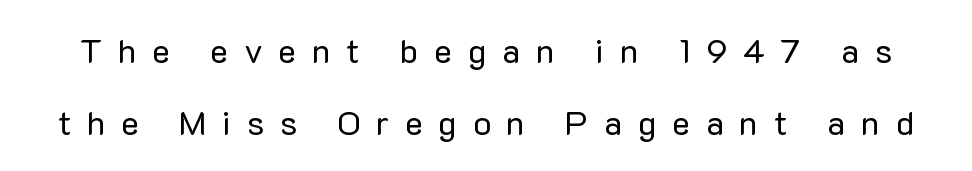
The image shows 34 px regular-weight sans-serif type, upright; set loose line spacing (2.11x), unusually wide letter spacing (+0.46 em), not underlined; low stroke contrast and a medium x-height.
